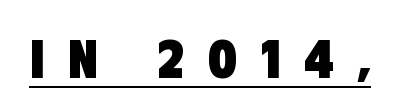
{"serif": "no", "bold": "yes", "weight": "heavy", "width": "condensed", "stroke_contrast": "low", "x_height": "large", "monospaced": "no", "underline": "yes", "letter_spacing": "wide", "letter_spacing_em": 0.43, "glyph_px": 55}
